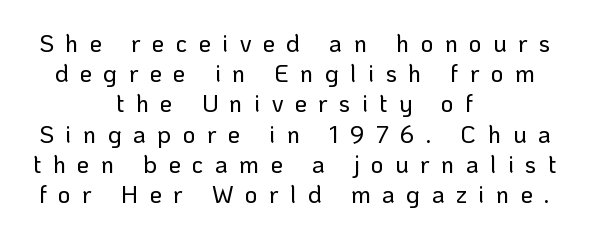
{"italic": "no", "underline": "no", "align": "center", "line_spacing": "normal", "line_spacing_ratio": 1.26, "letter_spacing": "wide", "letter_spacing_em": 0.48, "glyph_px": 24}
